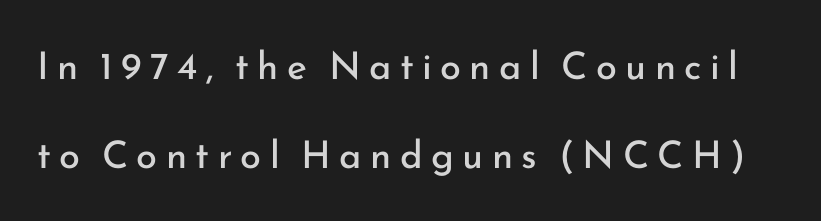
Q: Is the text bold? A: No.
Q: Is the text italic (slanted)? A: No, it is upright.
Q: Is the typeface a serif or a sans-serif typeface? A: Sans-serif.
Q: Is the text underlined? A: No.
Q: Is the spacing between letters normal or unusually wide? A: Unusually wide.
Q: Is the spacing between lines tight, normal or loose? A: Loose.
Q: Width (condensed, normal, or wide)? A: Normal.
Q: Stroke contrast? A: Low.
Q: x-height? A: Small.
Q: Monospaced? A: No.
